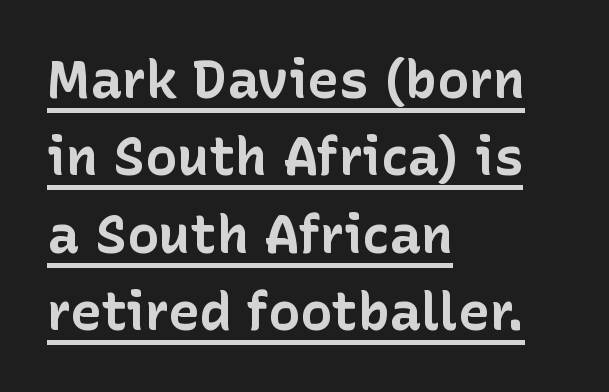
Q: Is the text bold? A: Yes.
Q: Is the text italic (slanted)? A: No, it is upright.
Q: Is the typeface a serif or a sans-serif typeface? A: Sans-serif.
Q: Is the text underlined? A: Yes.
Q: How is the paragraph aligned? A: Left-aligned.
Q: Is the spacing between letters normal or unusually wide? A: Normal.
Q: Is the spacing between lines tight, normal or loose? A: Normal.
Q: Width (condensed, normal, or wide)? A: Normal.
Q: Stroke contrast? A: Low.
Q: x-height? A: Medium.
Q: Monospaced? A: No.
